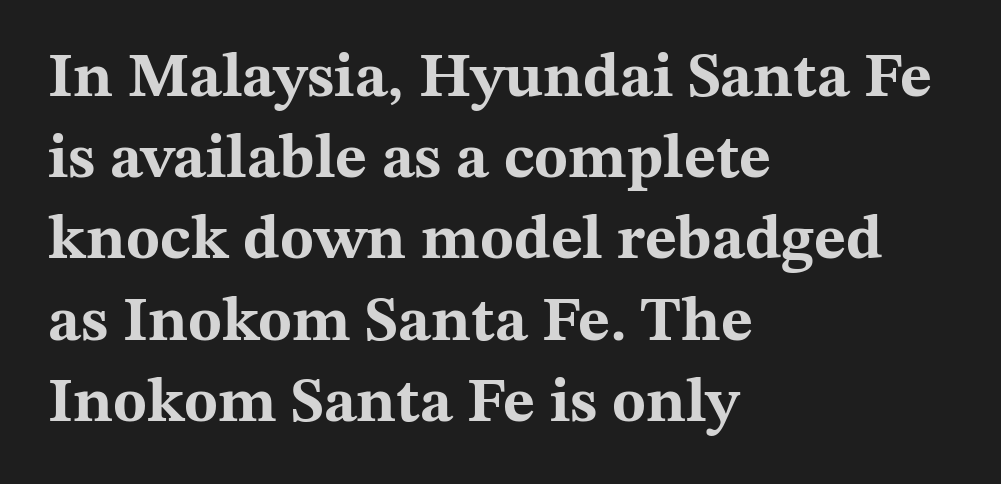
The image shows 62 px bold, wide serif type, upright; set left-aligned, normal line spacing (1.31x), normal letter spacing, not underlined; medium stroke contrast and a medium x-height.
